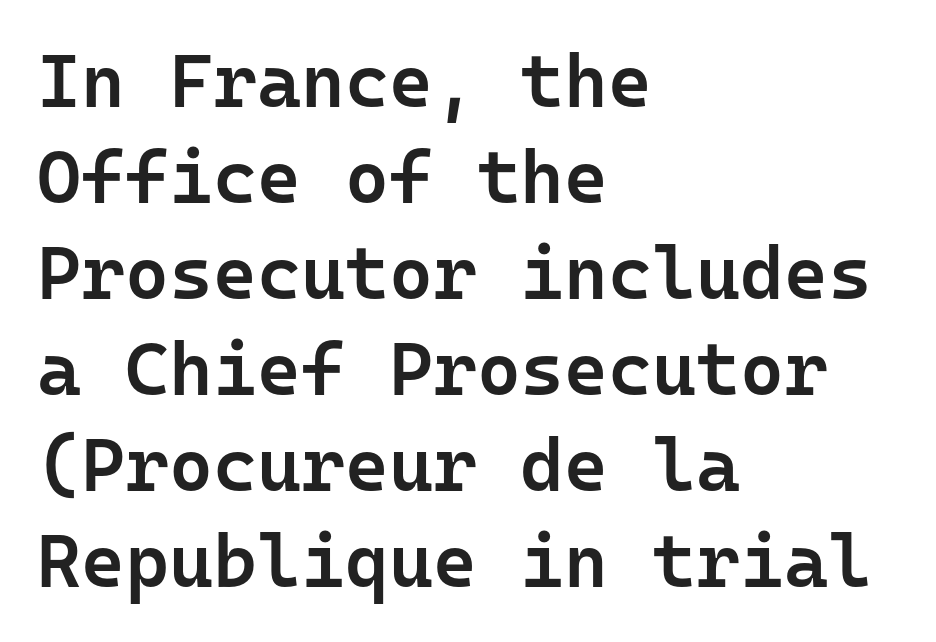
The leading is moderate, giving the passage an even texture. Ascenders rise straight up at ninety degrees. The gaps between neighbouring characters are ordinary and unremarkable. Plain, unruled lines of type. Monospaced: the letters line up in strict vertical columns.
